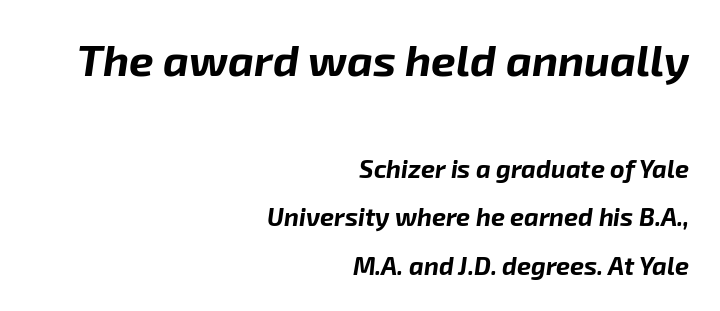
The words here are not underlined. Is this a fixed-width face? No — the glyphs have proportional, varying widths. Alignment: flush right. What weight is shown? A full bold with thick strokes.
